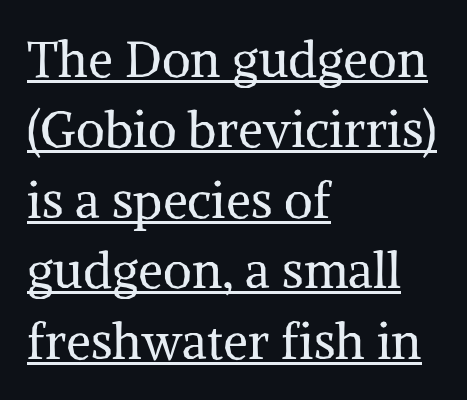
The image shows 50 px regular-weight serif type, upright; set left-aligned, normal line spacing (1.41x), normal letter spacing, underlined; medium stroke contrast and a medium x-height.
